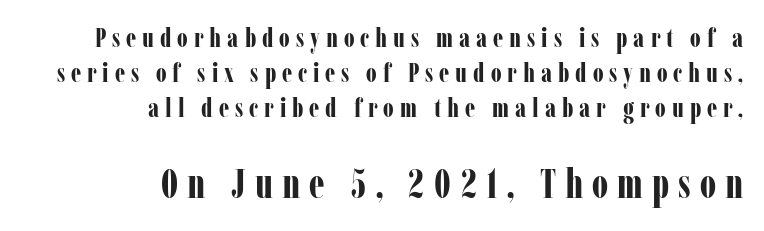
The image shows 41 px bold, condensed serif type, upright; set right-aligned, normal line spacing (1.3x), unusually wide letter spacing (+0.22 em), not underlined; the second (bottom) block is 1.52x larger; low stroke contrast and a medium x-height.
